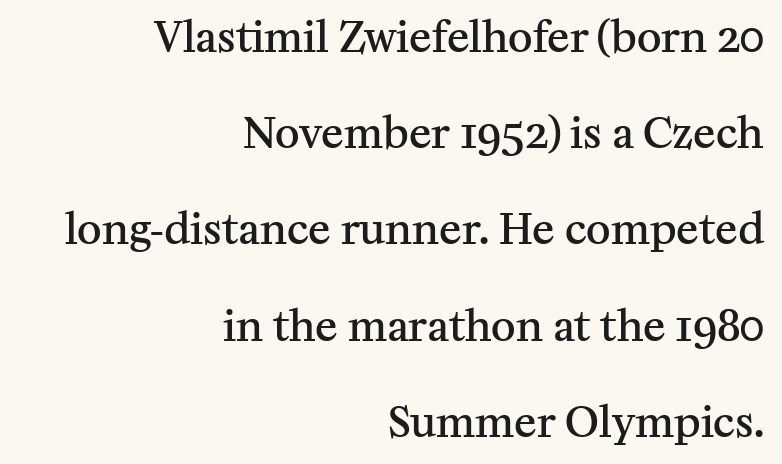
How would I describe the line gaps? Wide and relaxed. As a designer I'd log this as weight 600, semibold. Short note: letters normally spaced. The rendering uses natural spacing where letterforms have individual widths. Rule under the text: the space is simply empty. In terms of posture, this sample is upright.
